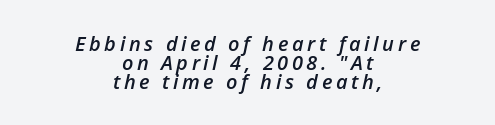
{"italic": "yes", "lean": "right", "slant_degrees": 12, "bold": "semi", "underline": "no", "align": "center", "line_spacing": "tight", "line_spacing_ratio": 0.96, "glyph_px": 20}
